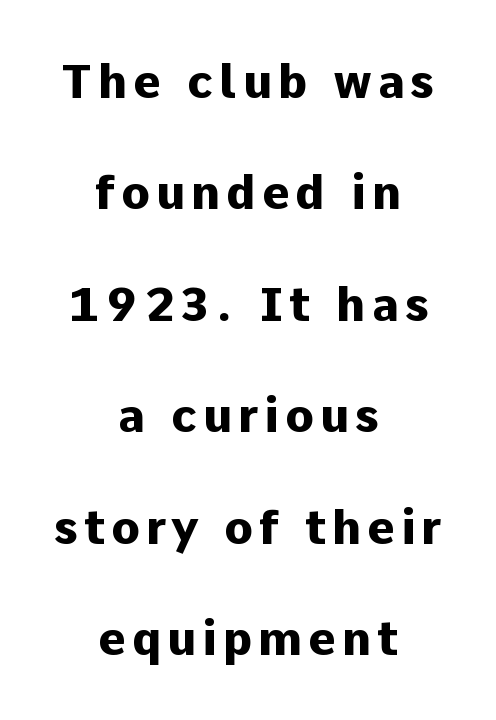
{"serif": "no", "italic": "no", "bold": "yes", "weight": "heavy", "width": "normal", "stroke_contrast": "low", "x_height": "medium", "monospaced": "no", "underline": "no", "align": "center", "line_spacing": "loose", "line_spacing_ratio": 2.37, "glyph_px": 47}
